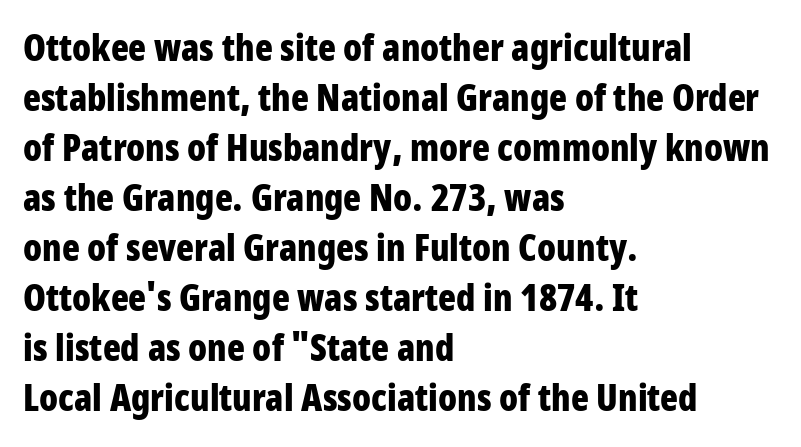
Characters follow at the spacing the type designer built in. The paragraph shown leans on its left margin. The axis of the letterforms is exactly vertical. The glyphs in this specimen are sans serif. Honestly, there is no underline to notice here at all. Character widths vary here, with narrow letters taking less room than wide ones.
